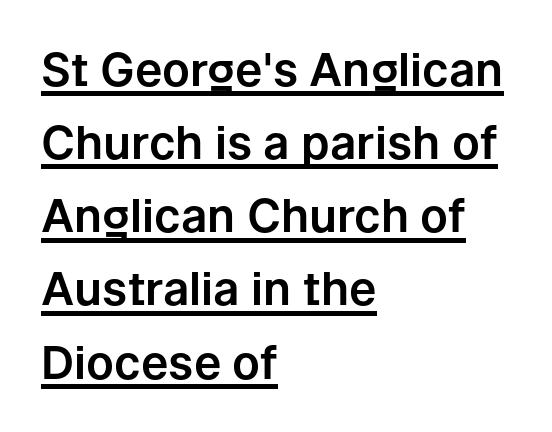
Varying glyph widths throughout — classic text-font behaviour. Baseline-to-baseline distance is the conventional proportion of letter height. Glyph-to-glyph distance matches everyday printed text. Check where the strokes stop: nothing finishes them off — pure sans. If you drew a line through each stem, it would be perfectly vertical.
